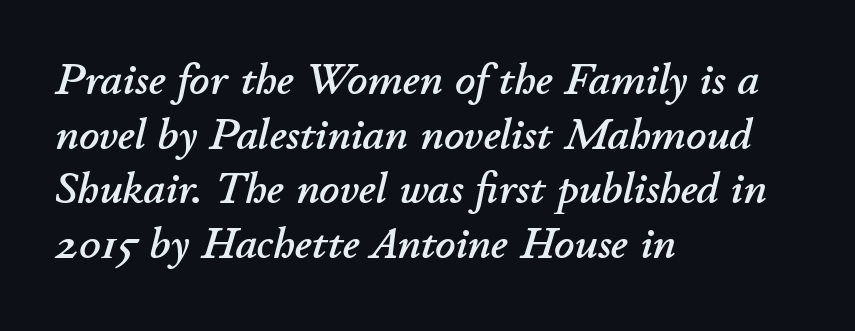
Q: Is the text italic (slanted)? A: Yes, it leans right by about 11 degrees.
Q: Is the text underlined? A: No.
Q: How is the paragraph aligned? A: Left-aligned.
Q: Is the spacing between letters normal or unusually wide? A: Normal.
Q: Width (condensed, normal, or wide)? A: Normal.
Q: Stroke contrast? A: Low.
Q: x-height? A: Small.
Q: Monospaced? A: No.
